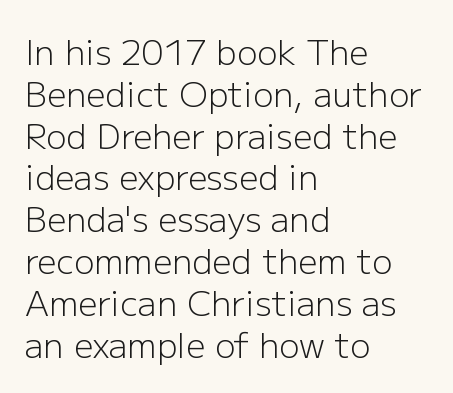
{"serif": "no", "italic": "no", "bold": "no", "weight": "light", "width": "normal", "stroke_contrast": "low", "x_height": "medium", "monospaced": "no", "underline": "no", "align": "left", "line_spacing_ratio": 1.23, "letter_spacing": "normal", "letter_spacing_em": 0.0, "glyph_px": 34}
